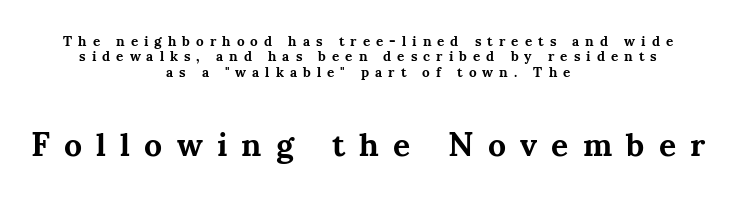
{"serif": "yes", "italic": "no", "bold": "yes", "weight": "bold", "width": "normal", "stroke_contrast": "medium", "x_height": "small", "monospaced": "no", "underline": "no", "align": "center", "line_spacing": "tight", "line_spacing_ratio": 1.1, "letter_spacing": "wide", "letter_spacing_em": 0.43, "larger_block": "second", "size_ratio": 2.36, "glyph_px": 33}
